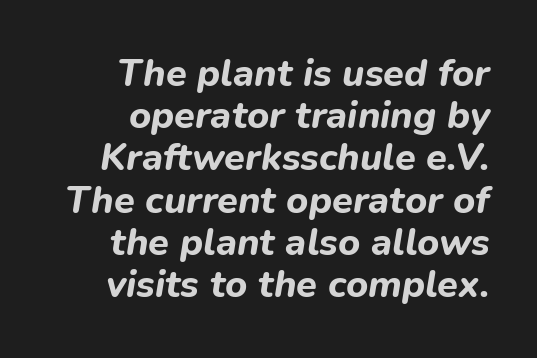
Weight: bold. Leading is clearly below the norm, producing a dense column. Caption: standard tracking, unaltered. This sample has the flowing, uneven cadence of proportional lettering.
